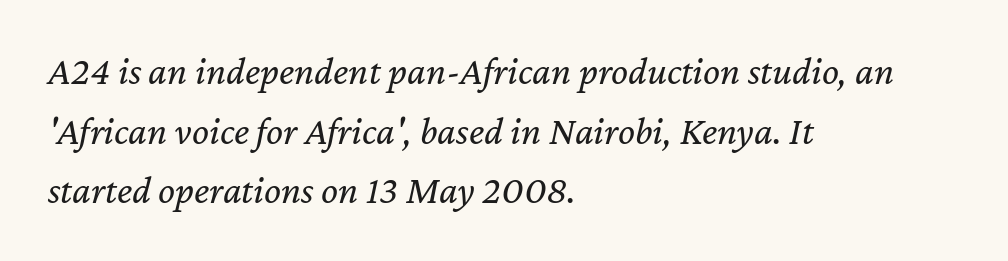
Q: Is the text bold? A: No.
Q: Is the text italic (slanted)? A: Yes, it leans right by about 12 degrees.
Q: Is the text underlined? A: No.
Q: How is the paragraph aligned? A: Left-aligned.
Q: Is the spacing between letters normal or unusually wide? A: Normal.
Q: Is the spacing between lines tight, normal or loose? A: Normal.
Q: Width (condensed, normal, or wide)? A: Normal.
Q: Stroke contrast? A: Low.
Q: x-height? A: Medium.
Q: Monospaced? A: No.
